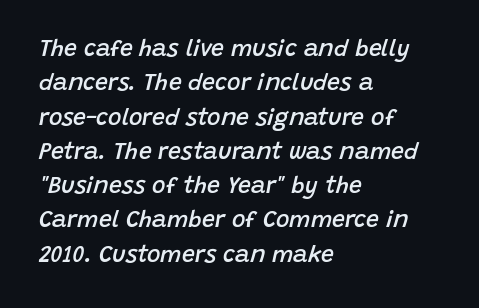
{"italic": "yes", "lean": "right", "slant_degrees": 15, "bold": "semi", "underline": "no", "align": "left", "line_spacing": "normal", "line_spacing_ratio": 1.49, "letter_spacing": "normal", "letter_spacing_em": 0.0, "glyph_px": 23}
